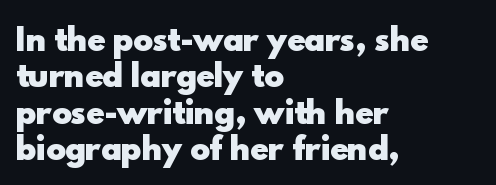
Q: Is the text bold? A: Yes.
Q: Is the text italic (slanted)? A: No, it is upright.
Q: Is the typeface a serif or a sans-serif typeface? A: Sans-serif.
Q: Is the text underlined? A: No.
Q: How is the paragraph aligned? A: Left-aligned.
Q: Is the spacing between letters normal or unusually wide? A: Normal.
Q: Width (condensed, normal, or wide)? A: Normal.
Q: x-height? A: Small.
Q: Monospaced? A: No.
